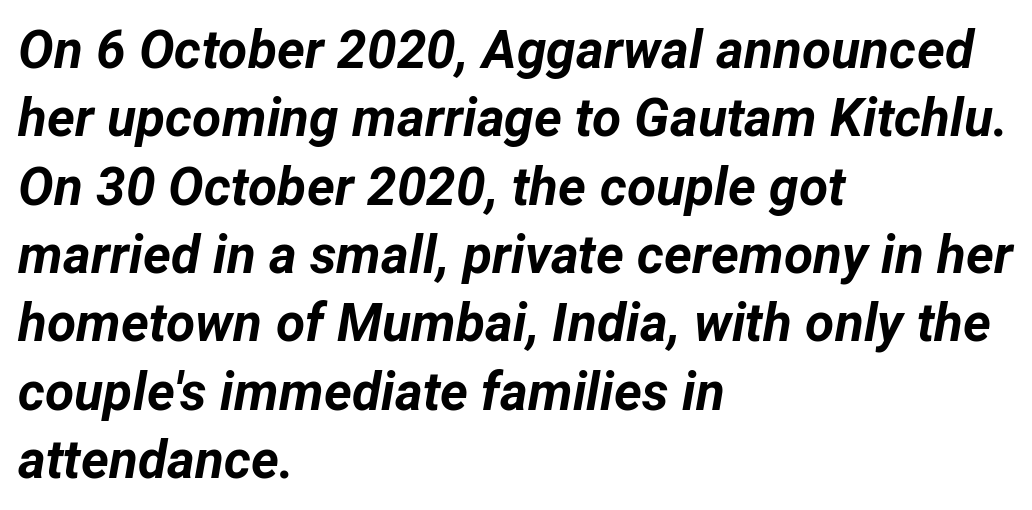
Students, note that the glyphs here touch the page at normal intervals. Which margin do the lines hug? The left one — the right edge is uneven. There's an unmistakable incline to the writing here. No word sits above an underline.
